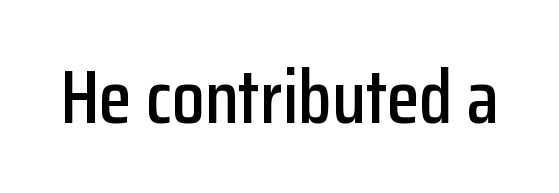
Q: Is the text italic (slanted)? A: No, it is upright.
Q: Is the typeface a serif or a sans-serif typeface? A: Sans-serif.
Q: Is the text underlined? A: No.
Q: Is the spacing between letters normal or unusually wide? A: Normal.
Q: Width (condensed, normal, or wide)? A: Condensed.
Q: Stroke contrast? A: Low.
Q: x-height? A: Medium.
Q: Monospaced? A: No.
